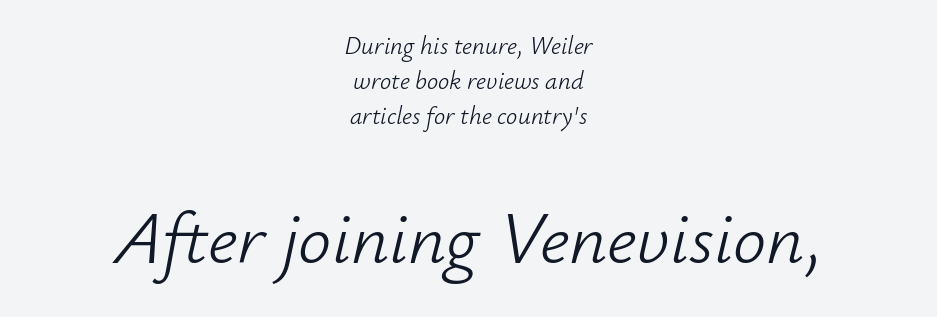
Weight: not bold — regular or lighter. Students, observe: this is what conventionally led text looks like. The area under the type is left untouched. Standard letterfit; no display-style spreading of the glyphs.
